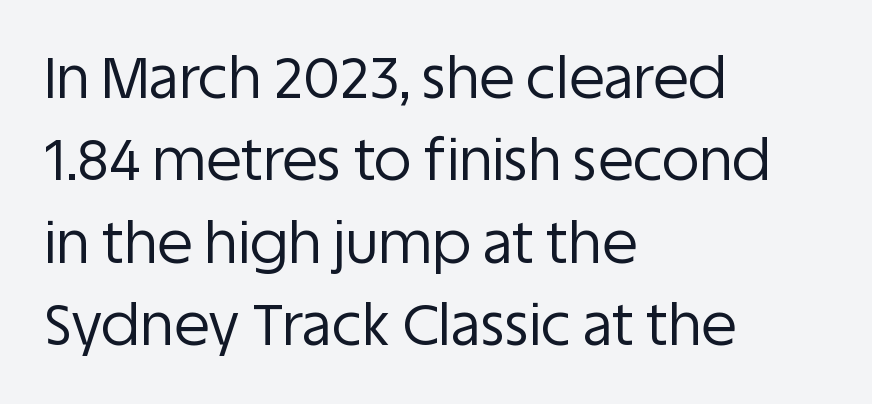
The image shows 58 px regular-weight sans-serif type, upright; set left-aligned, normal line spacing (1.42x), normal letter spacing, not underlined; low stroke contrast and a large x-height.
